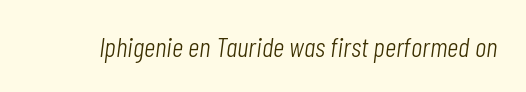
Bare-footed words on every line. You can tell it's italic because the verticals aren't actually vertical. Stems and bowls with no extra thickness — not bold. Varying glyph widths throughout — classic text-font behaviour.
